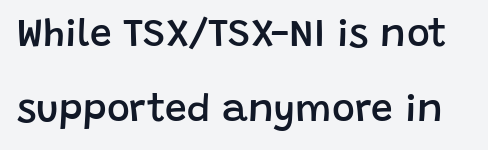
Words appear dense and cohesive because spacing is normal. Descenders hang freely into open space. Notice how the stems are strictly vertical — no italics here. Varying glyph widths throughout — classic text-font behaviour. Serifs: no, the terminals of the letterforms are clean. Stroke thickness is moderately raised; the sample reads as semibold.
